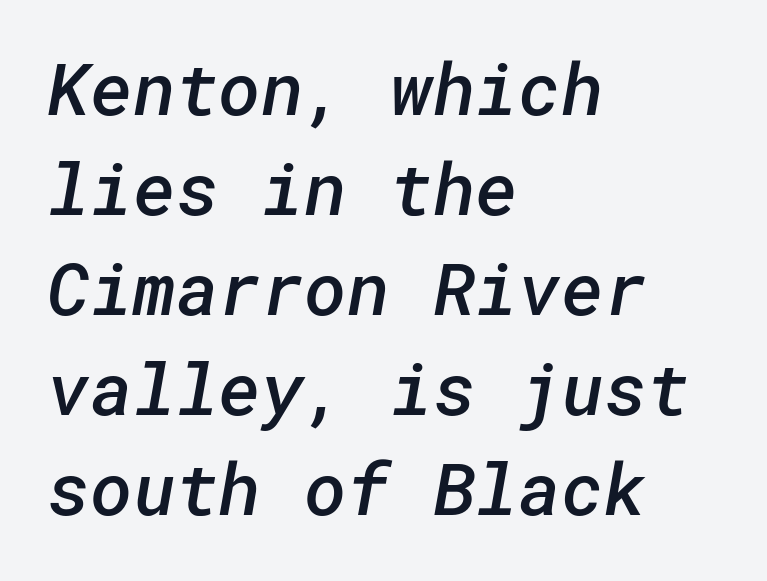
{"serif": "no", "bold": "semi", "weight": "semibold", "width": "normal", "stroke_contrast": "low", "x_height": "medium", "underline": "no", "align": "left", "line_spacing": "normal", "line_spacing_ratio": 1.37, "letter_spacing": "normal", "letter_spacing_em": 0.0, "glyph_px": 73}
